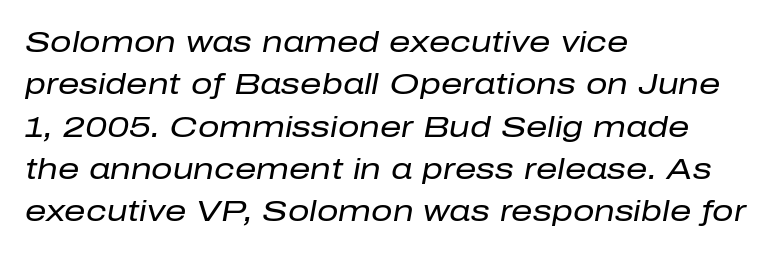
Q: Is the text bold? A: No.
Q: Is the text italic (slanted)? A: Yes, it leans right by about 10 degrees.
Q: Is the text underlined? A: No.
Q: How is the paragraph aligned? A: Left-aligned.
Q: Is the spacing between letters normal or unusually wide? A: Normal.
Q: Is the spacing between lines tight, normal or loose? A: Normal.
Q: Width (condensed, normal, or wide)? A: Normal.
Q: Stroke contrast? A: Low.
Q: x-height? A: Medium.
Q: Monospaced? A: No.
